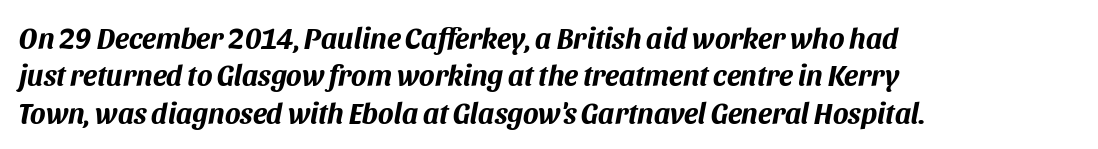
The image shows 29 px bold type, italic (leaning right); set left-aligned, normal line spacing (1.29x), normal letter spacing, not underlined; medium stroke contrast and a large x-height.
